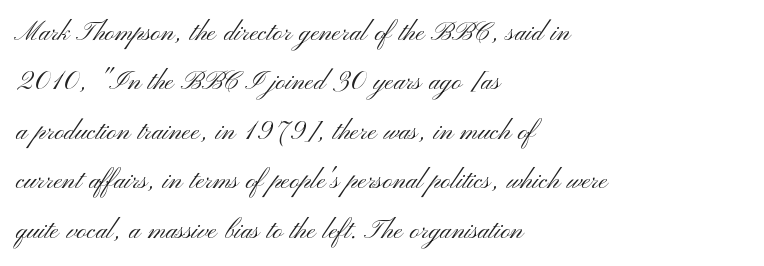
The image shows 33 px light, wide sans-serif type; set left-aligned, normal line spacing (1.5x), normal letter spacing, not underlined; medium stroke contrast and a small x-height.
